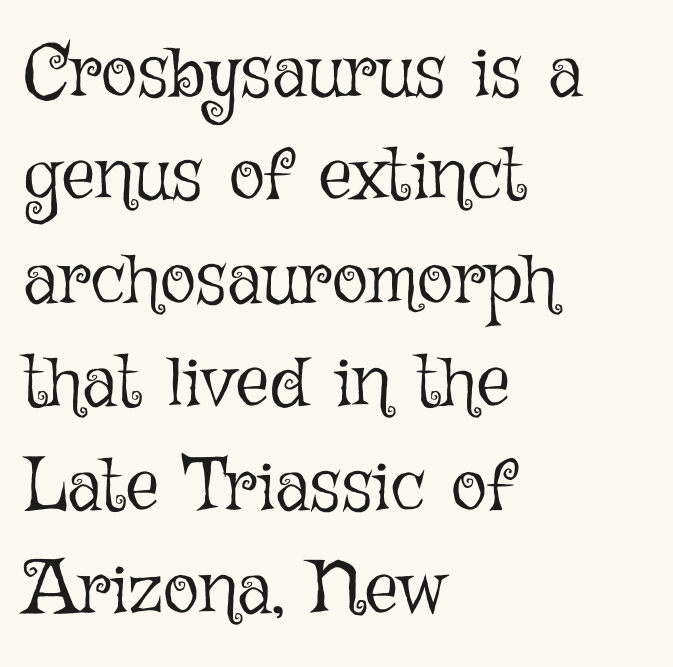
Q: Is the text bold? A: No.
Q: Is the text italic (slanted)? A: No, it is upright.
Q: Is the text underlined? A: No.
Q: How is the paragraph aligned? A: Left-aligned.
Q: Is the spacing between letters normal or unusually wide? A: Normal.
Q: Is the spacing between lines tight, normal or loose? A: Normal.
Q: Width (condensed, normal, or wide)? A: Normal.
Q: Stroke contrast? A: Low.
Q: x-height? A: Medium.
Q: Monospaced? A: No.
